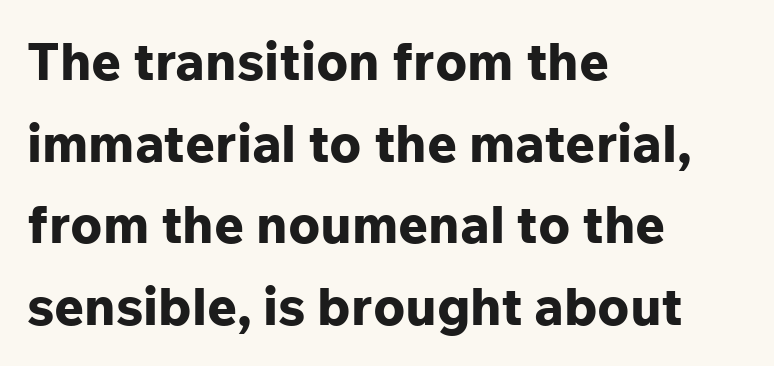
Q: Is the text bold? A: Yes.
Q: Is the text italic (slanted)? A: No, it is upright.
Q: Is the typeface a serif or a sans-serif typeface? A: Sans-serif.
Q: Is the text underlined? A: No.
Q: How is the paragraph aligned? A: Left-aligned.
Q: Is the spacing between letters normal or unusually wide? A: Normal.
Q: Is the spacing between lines tight, normal or loose? A: Normal.
Q: Width (condensed, normal, or wide)? A: Normal.
Q: Stroke contrast? A: Low.
Q: x-height? A: Medium.
Q: Monospaced? A: No.
